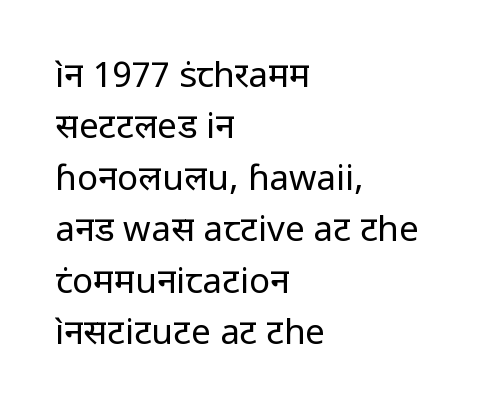
{"serif": "no", "italic": "no", "bold": "no", "weight": "regular", "width": "normal", "stroke_contrast": "low", "x_height": "medium", "monospaced": "no", "underline": "no", "align": "left", "line_spacing": "normal", "line_spacing_ratio": 1.47, "letter_spacing": "normal", "letter_spacing_em": 0.0, "glyph_px": 35}
